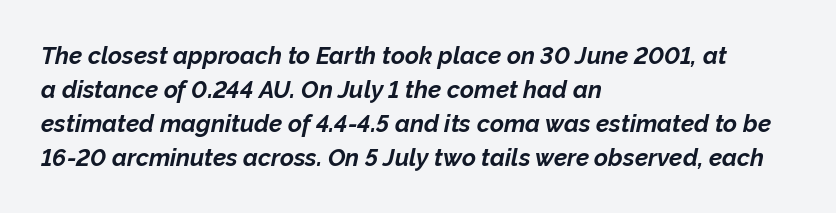
Q: Is the text bold? A: Yes.
Q: Is the text italic (slanted)? A: Yes, it leans right by about 12 degrees.
Q: Is the text underlined? A: No.
Q: How is the paragraph aligned? A: Left-aligned.
Q: Is the spacing between letters normal or unusually wide? A: Normal.
Q: Is the spacing between lines tight, normal or loose? A: Normal.
